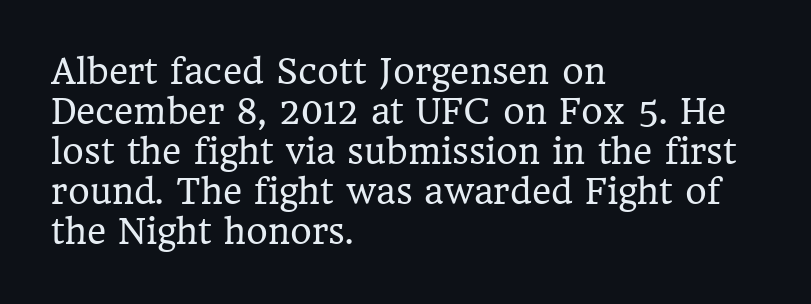
Q: Is the text bold? A: No.
Q: Is the text italic (slanted)? A: No, it is upright.
Q: Is the typeface a serif or a sans-serif typeface? A: Serif.
Q: Is the text underlined? A: No.
Q: How is the paragraph aligned? A: Left-aligned.
Q: Is the spacing between letters normal or unusually wide? A: Normal.
Q: Width (condensed, normal, or wide)? A: Normal.
Q: Stroke contrast? A: Low.
Q: x-height? A: Medium.
Q: Monospaced? A: No.
